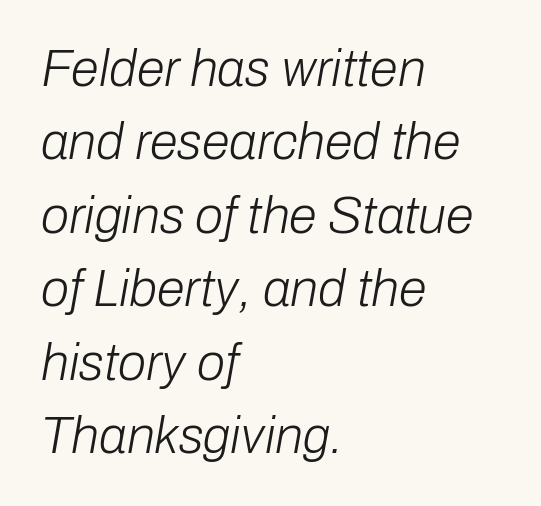
Leftover space on each line is placed entirely after the last word. A typesetter would call this leading conventional body-copy spacing. Lines of text with bare space underneath. Here the designer chose a conventional face with non-uniform glyph widths. Stroke thickness stays within the range of a standard reading face or lighter.
